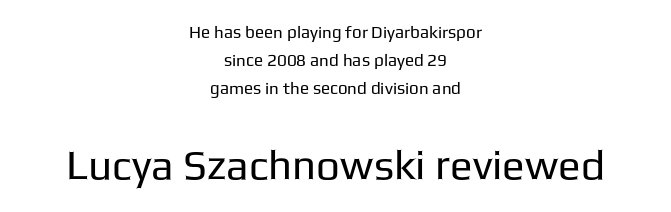
{"serif": "no", "italic": "no", "bold": "no", "weight": "regular", "width": "normal", "stroke_contrast": "low", "x_height": "medium", "monospaced": "no", "underline": "no", "align": "center", "line_spacing": "normal", "line_spacing_ratio": 1.64, "letter_spacing": "normal", "letter_spacing_em": 0.0, "larger_block": "second", "size_ratio": 2.47, "glyph_px": 42}
